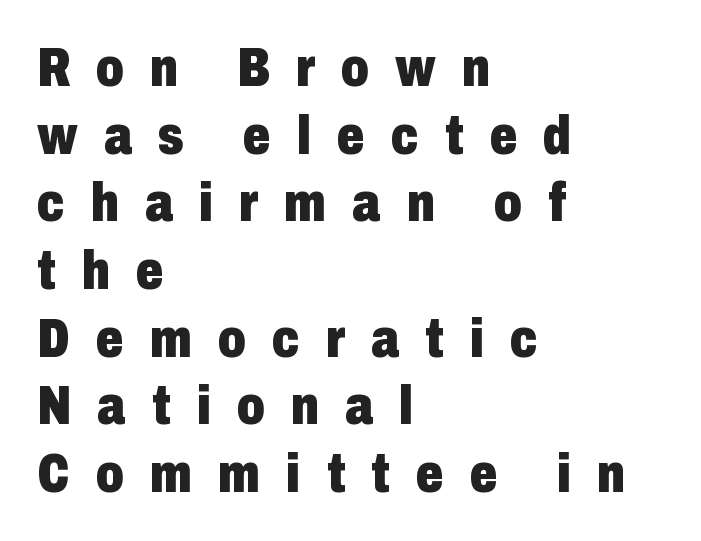
{"serif": "no", "italic": "no", "bold": "yes", "weight": "heavy", "width": "condensed", "stroke_contrast": "low", "x_height": "medium", "monospaced": "no", "underline": "no", "align": "left", "line_spacing_ratio": 1.23, "letter_spacing": "wide", "letter_spacing_em": 0.47, "glyph_px": 55}
